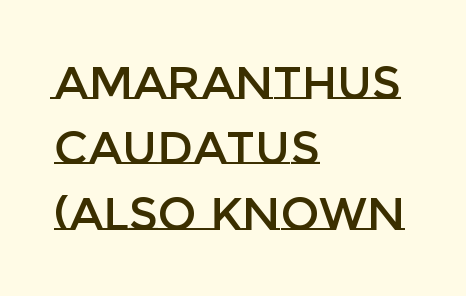
The image shows 46 px text type, upright; set left-aligned, normal line spacing (1.42x), normal letter spacing, not underlined; low stroke contrast and a large x-height.
